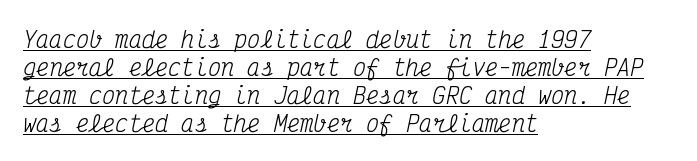
The image shows 22 px text type, italic (leaning right); set left-aligned, normal line spacing (1.27x), normal letter spacing, underlined.
